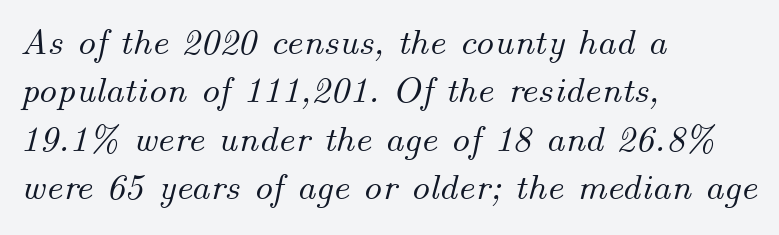
Q: Is the text italic (slanted)? A: Yes, it leans right by about 14 degrees.
Q: Is the text underlined? A: No.
Q: How is the paragraph aligned? A: Left-aligned.
Q: Is the spacing between letters normal or unusually wide? A: Normal.
Q: Is the spacing between lines tight, normal or loose? A: Normal.
Q: Width (condensed, normal, or wide)? A: Normal.
Q: Stroke contrast? A: Medium.
Q: x-height? A: Small.
Q: Monospaced? A: No.
